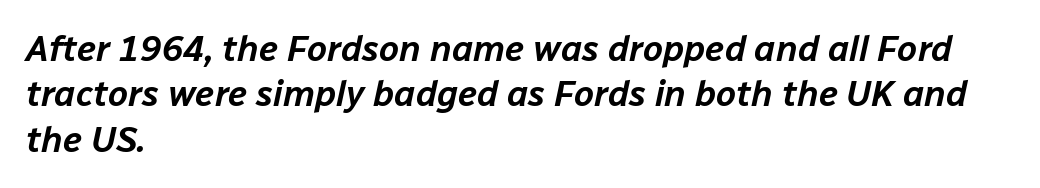
The image shows 36 px text type, italic (leaning right); set left-aligned, normal line spacing (1.26x), normal letter spacing, not underlined; low stroke contrast and a medium x-height.
